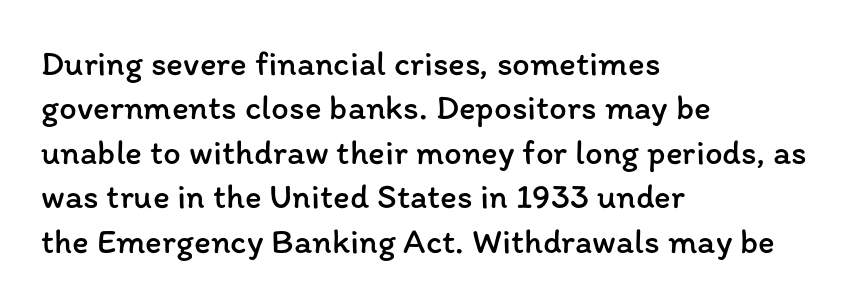
Q: Is the text bold? A: No.
Q: Is the text italic (slanted)? A: No, it is upright.
Q: Is the text underlined? A: No.
Q: How is the paragraph aligned? A: Left-aligned.
Q: Is the spacing between letters normal or unusually wide? A: Normal.
Q: Is the spacing between lines tight, normal or loose? A: Normal.
Q: Width (condensed, normal, or wide)? A: Normal.
Q: Stroke contrast? A: Low.
Q: x-height? A: Medium.
Q: Monospaced? A: No.
